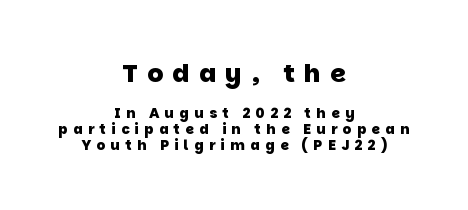
Horizontally, the lines are justified to the midpoint only. Words float on clear page, feet unadorned. On the weight axis this lands at bold, roughly 700. The line-height multiplier appears low, near solid setting.
